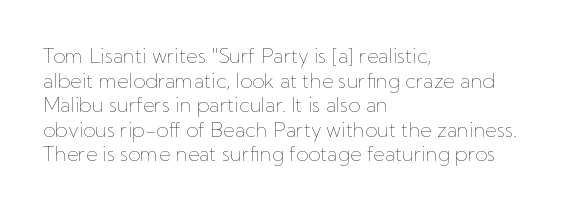
{"italic": "no", "bold": "no", "underline": "no", "align": "left", "line_spacing_ratio": 1.23, "letter_spacing": "normal", "letter_spacing_em": 0.0, "glyph_px": 20}
